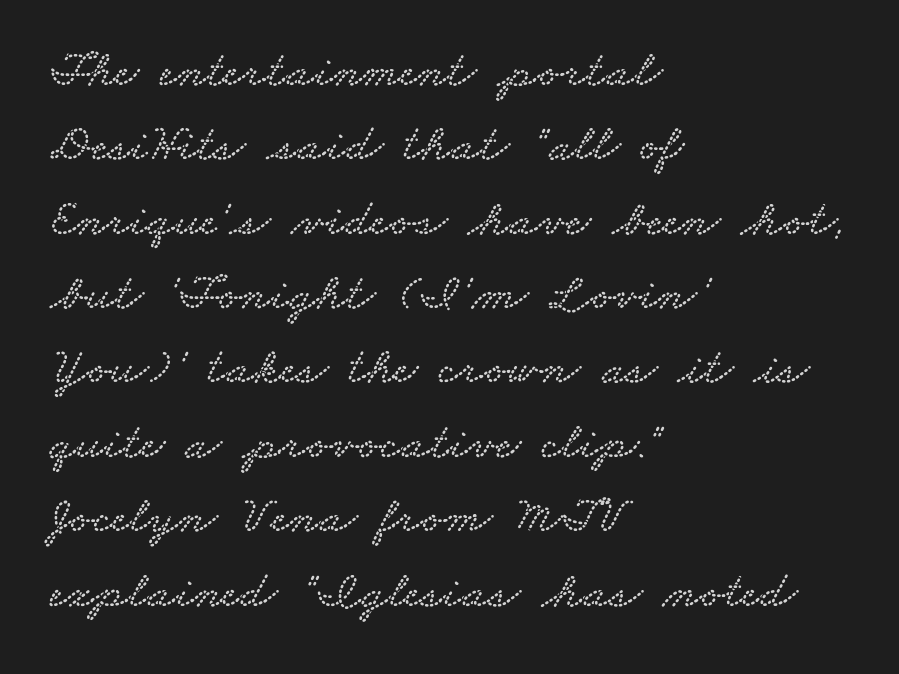
Q: Is the typeface a serif or a sans-serif typeface? A: Serif.
Q: Is the text underlined? A: No.
Q: How is the paragraph aligned? A: Left-aligned.
Q: Is the spacing between letters normal or unusually wide? A: Normal.
Q: Is the spacing between lines tight, normal or loose? A: Normal.
Q: Width (condensed, normal, or wide)? A: Wide.
Q: Stroke contrast? A: Low.
Q: x-height? A: Small.
Q: Monospaced? A: No.
